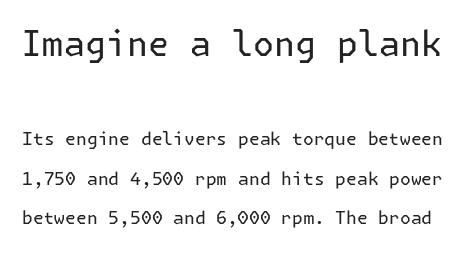
The image shows 35 px regular-weight sans-serif type, upright; set loose line spacing (2.2x), normal letter spacing, not underlined; the first (top) block is 1.94x larger; low stroke contrast and a medium x-height.
